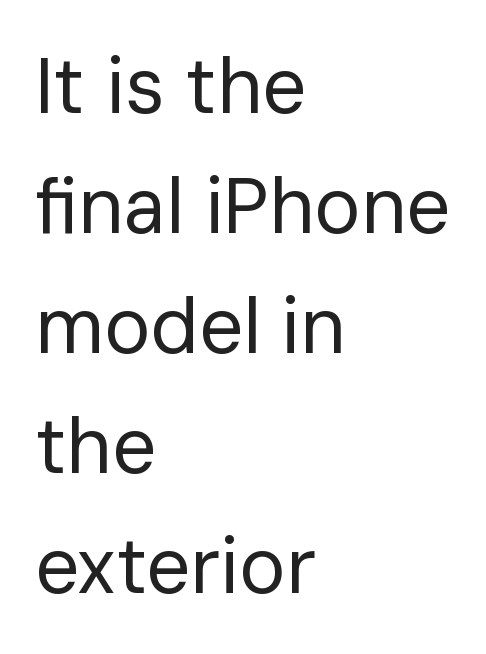
The image shows 78 px regular-weight sans-serif type, upright; set left-aligned, normal line spacing (1.54x), normal letter spacing, not underlined; low stroke contrast and a medium x-height.
